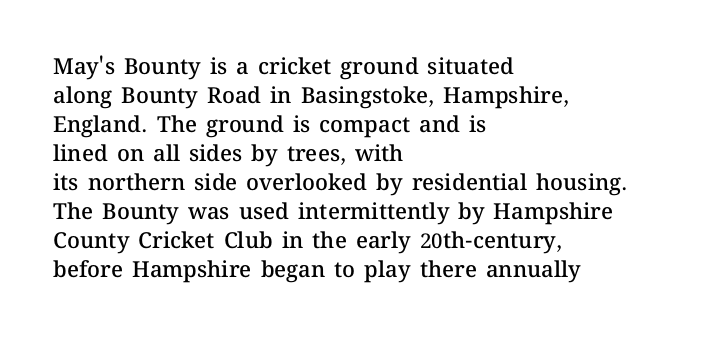
{"italic": "no", "bold": "semi", "underline": "no", "align": "left", "line_spacing": "normal", "line_spacing_ratio": 1.32, "letter_spacing": "normal", "letter_spacing_em": 0.0, "glyph_px": 22}
